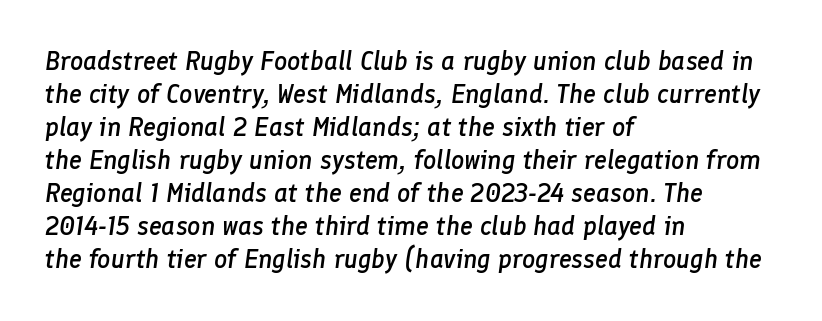
{"italic": "yes", "lean": "right", "slant_degrees": 8, "bold": "semi", "underline": "no", "align": "left", "line_spacing": "normal", "line_spacing_ratio": 1.27, "letter_spacing": "normal", "letter_spacing_em": 0.0, "glyph_px": 26}
